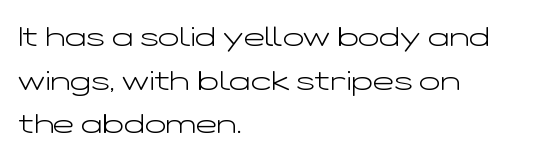
This is roman type, the default non-slanted kind. The letters advance in unequal steps, a hallmark of proportional type. This sample is left-justified, so line endings fall wherever the words run out. To sum up the face: it is a sans, with no serifs.
